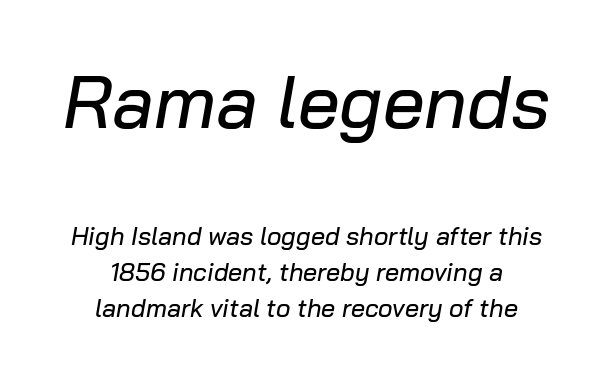
Do the characters align in a grid? No, the font is proportional. The more generous point size was reserved for the upper chunk. Quick note: underline off. In CSS terms this would be text-align: center. Every character sits at an angle, as italics do.
